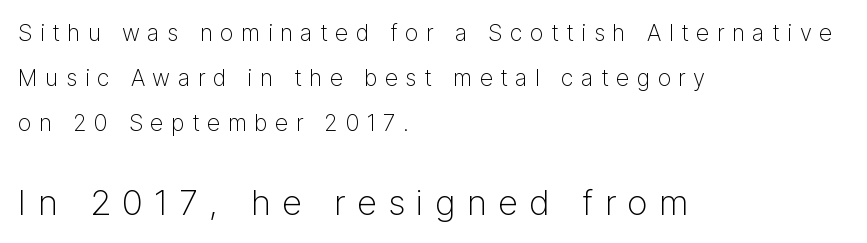
Q: Is the text bold? A: No.
Q: Is the text italic (slanted)? A: No, it is upright.
Q: Is the typeface a serif or a sans-serif typeface? A: Sans-serif.
Q: Is the text underlined? A: No.
Q: How is the paragraph aligned? A: Left-aligned.
Q: Is the spacing between letters normal or unusually wide? A: Unusually wide.
Q: Is the spacing between lines tight, normal or loose? A: Loose.
Q: Which block of text is set in a larger size, the first (top) or the second (bottom)? A: The second (bottom) one.
Q: Width (condensed, normal, or wide)? A: Normal.
Q: Stroke contrast? A: Low.
Q: x-height? A: Medium.
Q: Monospaced? A: No.
